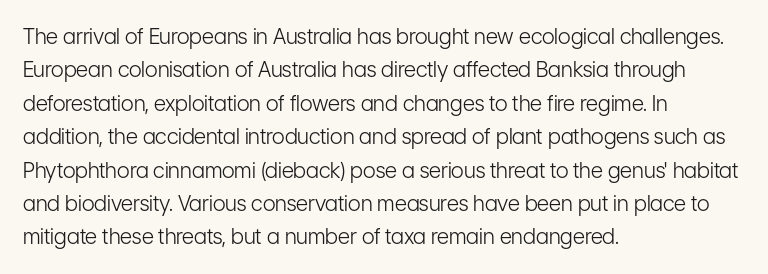
How would I describe the line gaps? Plain and ordinary. Weight: in the light-to-regular range. The type is set solid horizontally, with unmodified tracking. The lines are quadded left.
